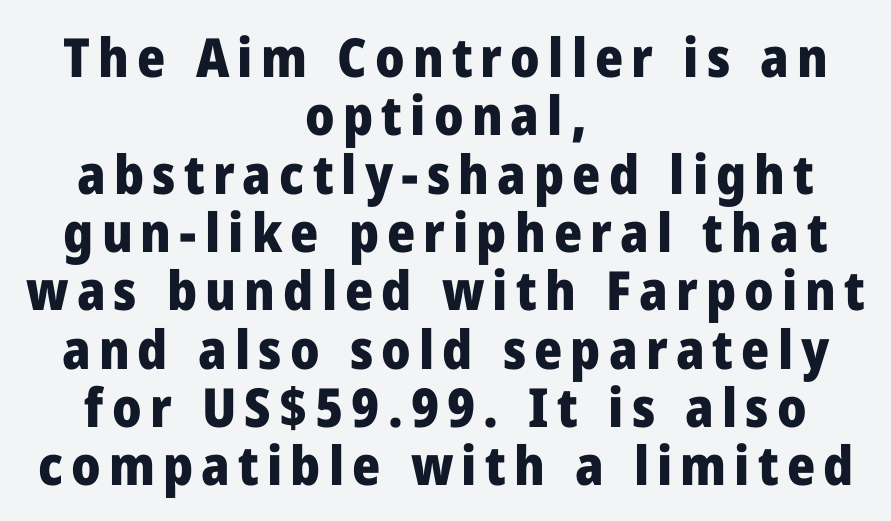
Each letter keeps its own natural width here, so spacing adapts to shape. What weight is shown? A full bold with thick strokes. The typesetter chose a symmetrical, centered arrangement here. You can tell from the bare stems that sans-serif type was used.
